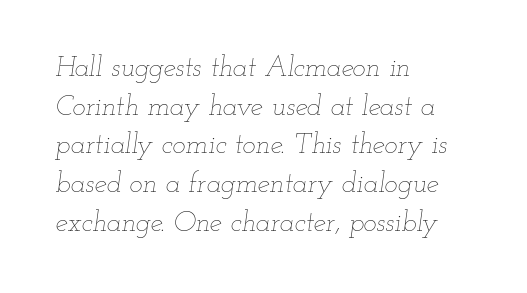
Q: Is the text bold? A: No.
Q: Is the text italic (slanted)? A: Yes, it leans right by about 12 degrees.
Q: Is the text underlined? A: No.
Q: How is the paragraph aligned? A: Left-aligned.
Q: Is the spacing between letters normal or unusually wide? A: Normal.
Q: Is the spacing between lines tight, normal or loose? A: Normal.
Q: Width (condensed, normal, or wide)? A: Wide.
Q: Stroke contrast? A: Low.
Q: x-height? A: Small.
Q: Monospaced? A: No.
